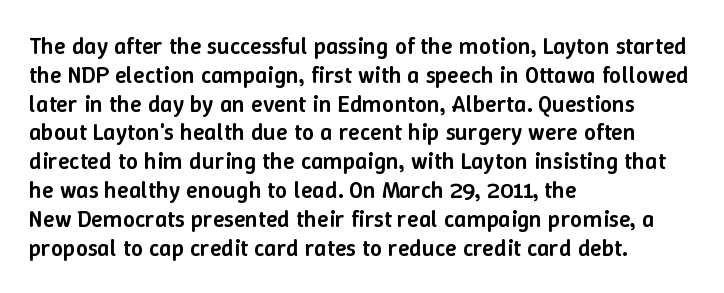
Line beginnings align vertically; line endings do not. The string is rendered with underlining switched off. Emphasis by weight is partial: semibold. Italic? Not at all — the glyphs are vertical. Caption: standard tracking, unaltered.
